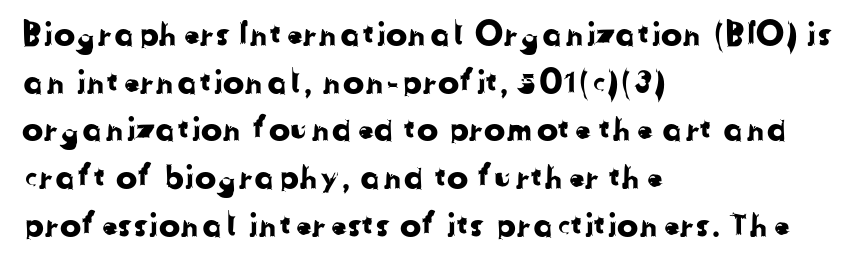
Q: Is the typeface a serif or a sans-serif typeface? A: Sans-serif.
Q: Is the text underlined? A: No.
Q: How is the paragraph aligned? A: Left-aligned.
Q: Is the spacing between letters normal or unusually wide? A: Normal.
Q: Is the spacing between lines tight, normal or loose? A: Normal.
Q: Width (condensed, normal, or wide)? A: Normal.
Q: Stroke contrast? A: Low.
Q: x-height? A: Medium.
Q: Monospaced? A: No.
